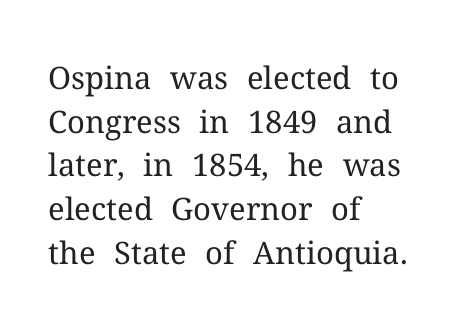
Look at the tracking — it's just the regular setting, nothing added. A typesetter would call this proportional, since set widths differ per character. Which margin do the lines hug? The left one — the right edge is uneven. Quick note: underline off. Posture: upright roman.
